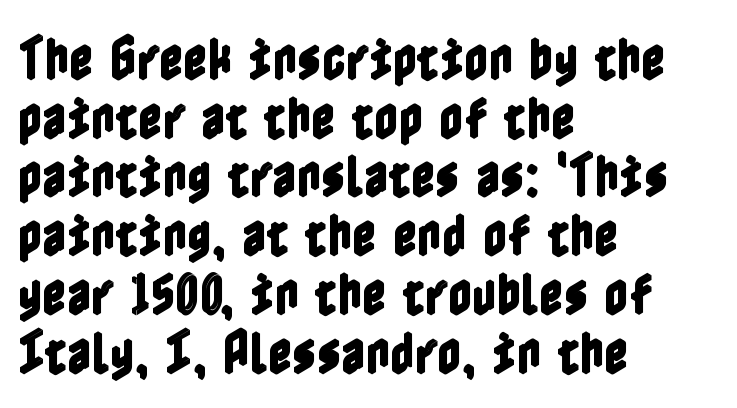
Q: Is the text italic (slanted)? A: No, it is upright.
Q: Is the text underlined? A: No.
Q: How is the paragraph aligned? A: Left-aligned.
Q: Is the spacing between letters normal or unusually wide? A: Normal.
Q: Is the spacing between lines tight, normal or loose? A: Normal.
Q: Width (condensed, normal, or wide)? A: Condensed.
Q: x-height? A: Medium.
